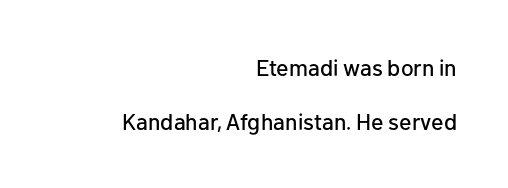
Q: Is the text italic (slanted)? A: No, it is upright.
Q: Is the text underlined? A: No.
Q: How is the paragraph aligned? A: Right-aligned.
Q: Is the spacing between letters normal or unusually wide? A: Normal.
Q: Is the spacing between lines tight, normal or loose? A: Loose.
